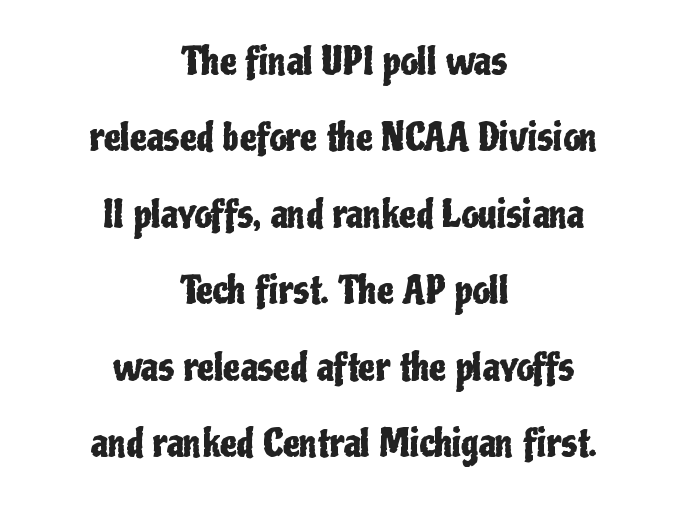
{"serif": "no", "italic": "no", "width": "condensed", "stroke_contrast": "low", "x_height": "medium", "monospaced": "no", "underline": "no", "align": "center", "line_spacing": "loose", "line_spacing_ratio": 2.01, "letter_spacing": "normal", "letter_spacing_em": 0.0, "glyph_px": 38}
